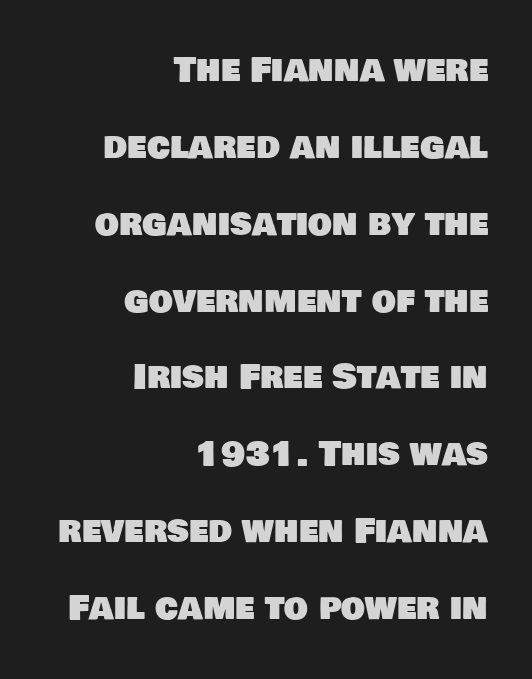
The block of text is sparse from top to bottom, with ample space between rows. The letters advance in unequal steps, a hallmark of proportional type. Lines of text with bare space underneath. Check where the strokes stop: nothing finishes them off — pure sans.
